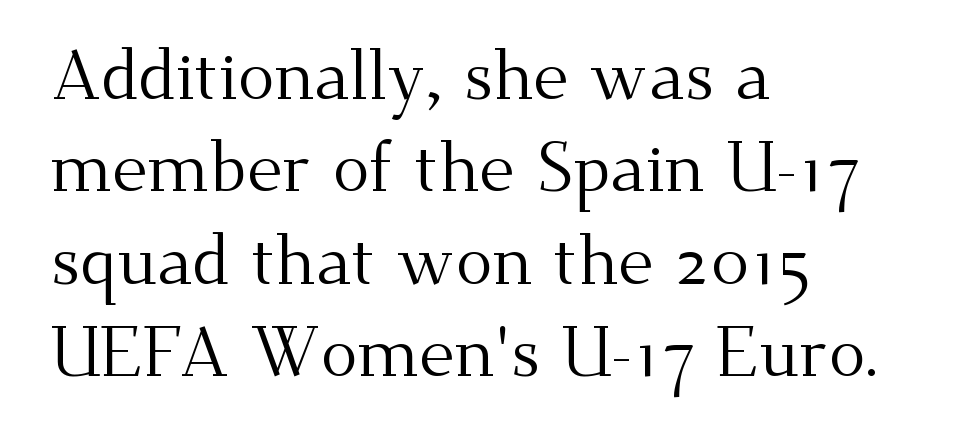
The image shows 69 px regular-weight serif type, upright; set left-aligned, normal line spacing (1.34x), normal letter spacing, not underlined; medium stroke contrast and a small x-height.
